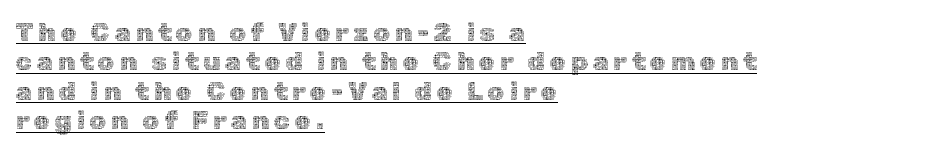
The image shows 26 px text type, upright; set left-aligned, tight line spacing (1.13x), underlined.
